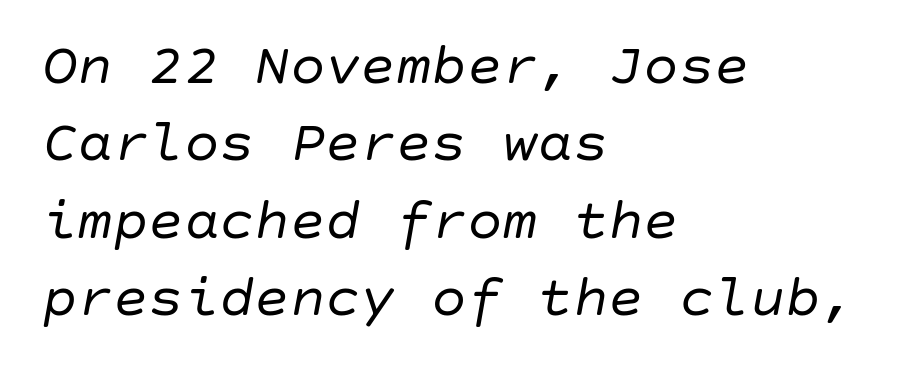
{"italic": "yes", "lean": "right", "slant_degrees": 10, "bold": "no", "weight": "regular", "width": "normal", "stroke_contrast": "low", "x_height": "large", "underline": "no", "align": "left", "line_spacing": "normal", "line_spacing_ratio": 1.31, "letter_spacing": "normal", "letter_spacing_em": 0.0, "glyph_px": 59}
